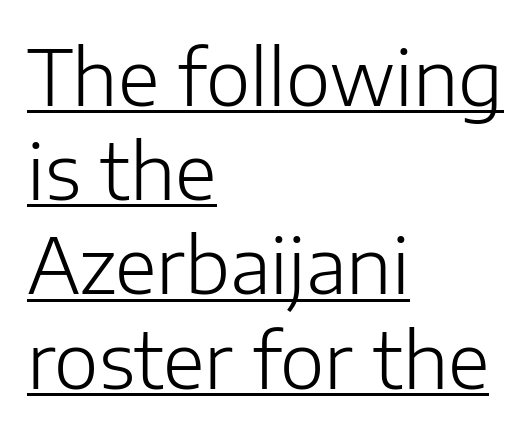
The image shows 76 px light sans-serif type, upright; set left-aligned, line spacing 1.24x, normal letter spacing, underlined; low stroke contrast and a medium x-height.
